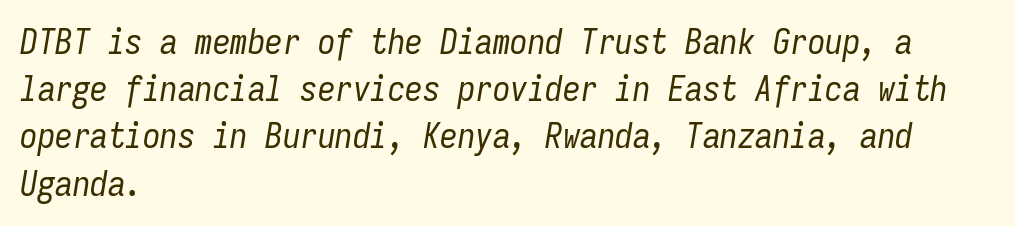
These lines keep a tight, regular rhythm from letter to letter. The letters are slanted; this is an italic face. A classic flush-left, rag-right setting is used for this passage. The font sits on the lighter half of the weight spectrum, regular included.
